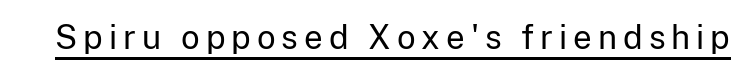
{"serif": "no", "italic": "no", "bold": "no", "weight": "regular", "width": "normal", "stroke_contrast": "low", "x_height": "medium", "monospaced": "no", "underline": "yes", "glyph_px": 33}
